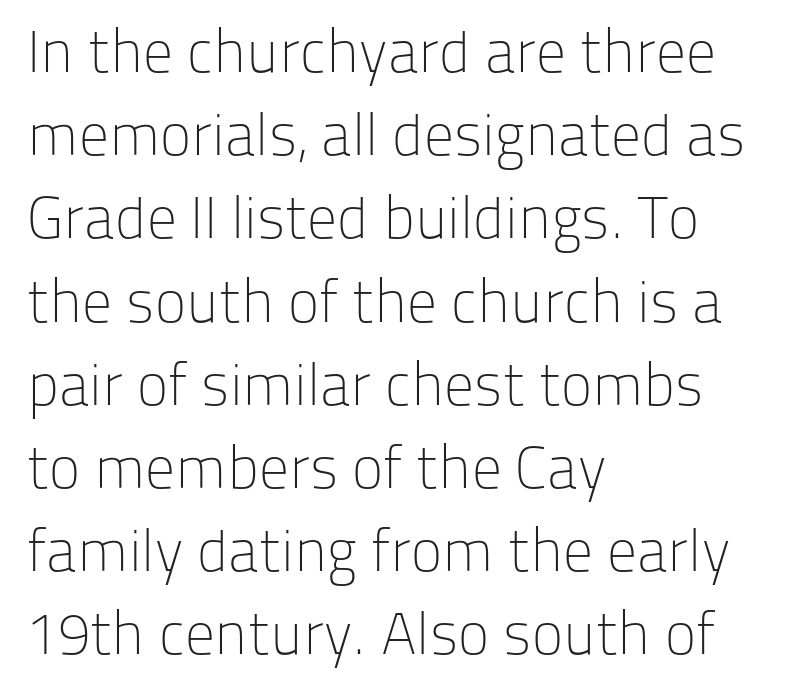
Q: Is the text bold? A: No.
Q: Is the text italic (slanted)? A: No, it is upright.
Q: Is the typeface a serif or a sans-serif typeface? A: Sans-serif.
Q: Is the text underlined? A: No.
Q: How is the paragraph aligned? A: Left-aligned.
Q: Is the spacing between letters normal or unusually wide? A: Normal.
Q: Is the spacing between lines tight, normal or loose? A: Normal.
Q: Width (condensed, normal, or wide)? A: Normal.
Q: Stroke contrast? A: Low.
Q: x-height? A: Medium.
Q: Monospaced? A: No.
